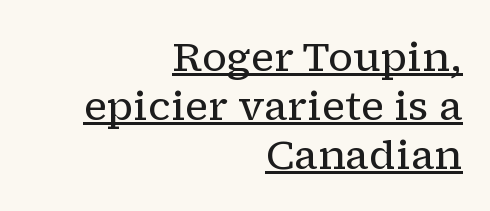
The image shows 41 px regular-weight serif type, upright; set right-aligned, line spacing 1.19x, normal letter spacing, underlined; low stroke contrast and a medium x-height.
